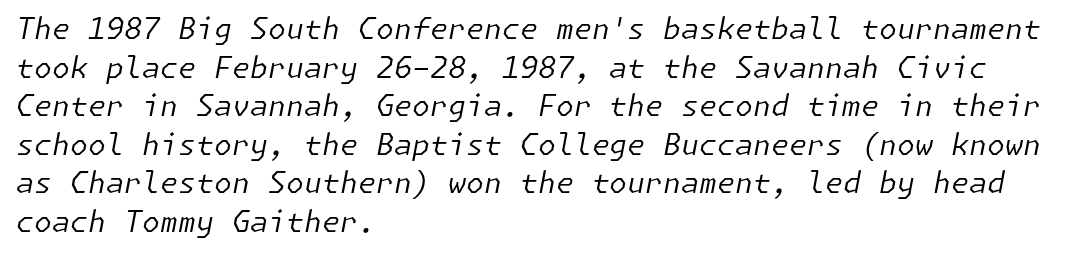
The image shows 29 px regular-weight type, italic (leaning right); set left-aligned, normal line spacing (1.33x), normal letter spacing, not underlined; low stroke contrast and a medium x-height.
